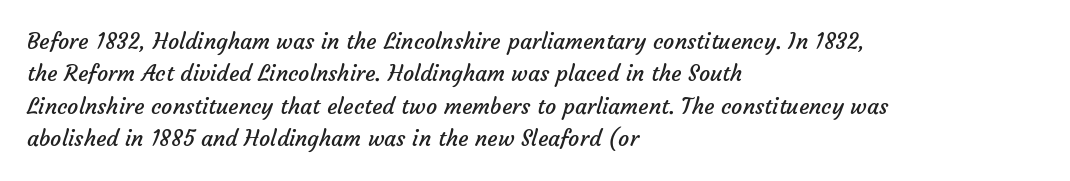
Stems and bowls with no extra thickness — not bold. The block of text has a typical density, with ordinary space between rows. Rule under the text: the space is simply empty. The tracking reads as untouched default to a designer's eye. A classic flush-left, rag-right setting is used for this passage.
